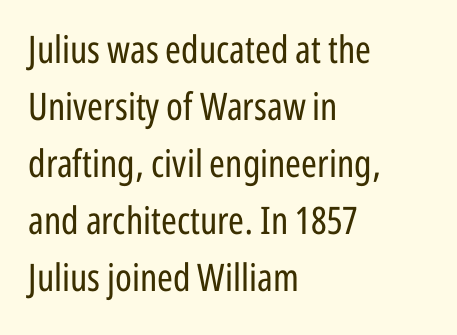
Q: Is the text bold? A: No.
Q: Is the text italic (slanted)? A: No, it is upright.
Q: Is the typeface a serif or a sans-serif typeface? A: Sans-serif.
Q: Is the text underlined? A: No.
Q: How is the paragraph aligned? A: Left-aligned.
Q: Is the spacing between letters normal or unusually wide? A: Normal.
Q: Is the spacing between lines tight, normal or loose? A: Normal.
Q: Width (condensed, normal, or wide)? A: Condensed.
Q: Stroke contrast? A: Low.
Q: x-height? A: Medium.
Q: Monospaced? A: No.
